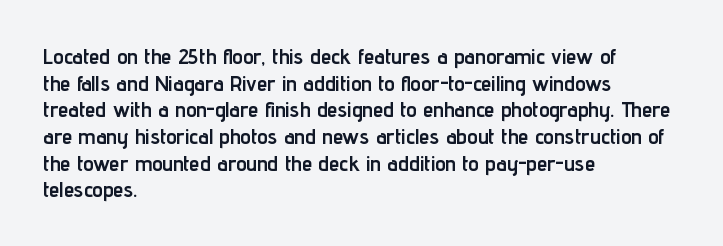
The image shows 21 px bold type, upright; set left-aligned, normal line spacing (1.27x), normal letter spacing, not underlined.
